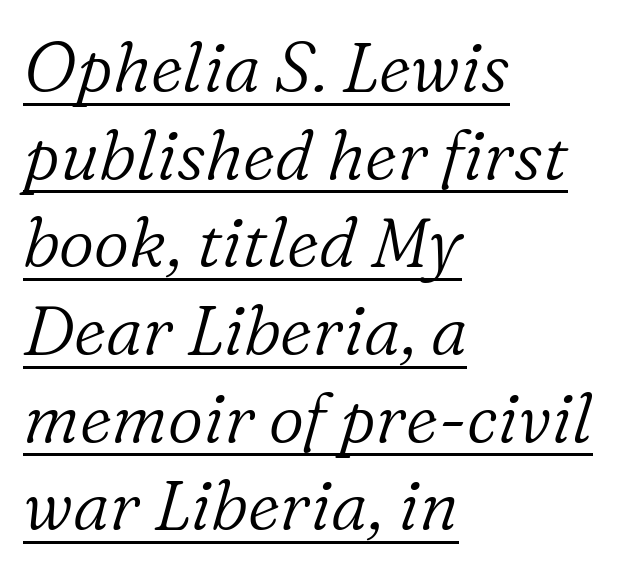
A typesetter would call this leading conventional body-copy spacing. Unbolded letterforms with no extra heft. The rendering applies a slant to the glyphs. The rag falls on the right side of this text block. Type style note: has serifs.
